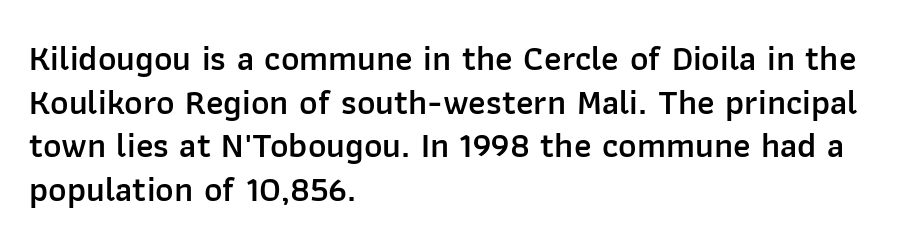
Q: Is the text bold? A: Semi-bold.
Q: Is the text italic (slanted)? A: No, it is upright.
Q: Is the typeface a serif or a sans-serif typeface? A: Sans-serif.
Q: Is the text underlined? A: No.
Q: How is the paragraph aligned? A: Left-aligned.
Q: Is the spacing between letters normal or unusually wide? A: Normal.
Q: Is the spacing between lines tight, normal or loose? A: Normal.
Q: Width (condensed, normal, or wide)? A: Normal.
Q: Stroke contrast? A: Low.
Q: x-height? A: Medium.
Q: Monospaced? A: No.
